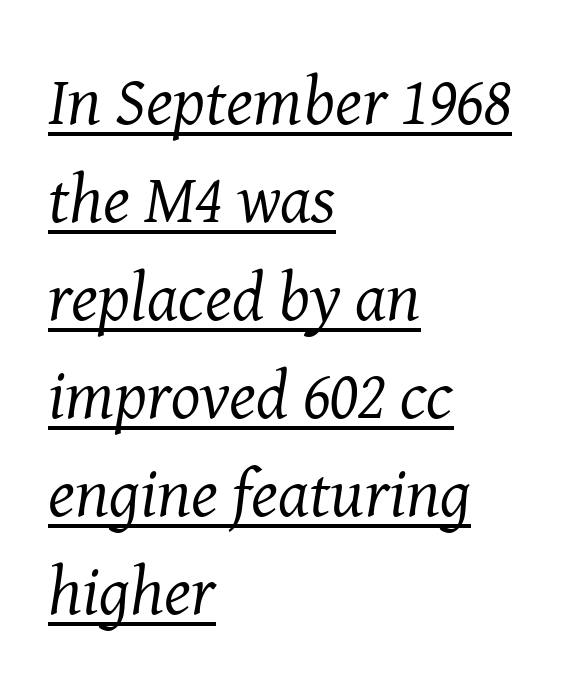
The image shows 69 px regular-weight serif type, italic (leaning right); set left-aligned, normal line spacing (1.42x), normal letter spacing, underlined; medium stroke contrast and a medium x-height.
